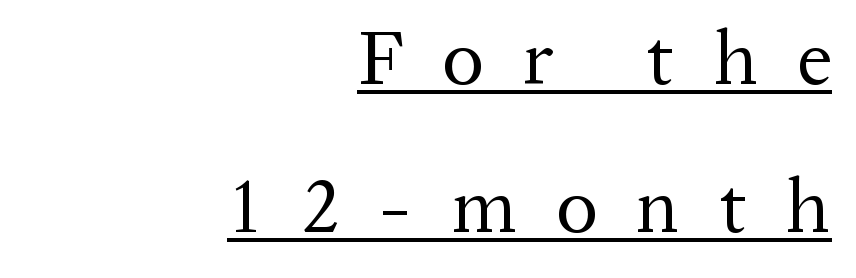
{"serif": "yes", "italic": "no", "bold": "no", "weight": "regular", "width": "normal", "stroke_contrast": "medium", "x_height": "medium", "monospaced": "no", "underline": "yes", "align": "right", "line_spacing": "loose", "line_spacing_ratio": 1.9, "letter_spacing": "wide", "letter_spacing_em": 0.5, "glyph_px": 78}
